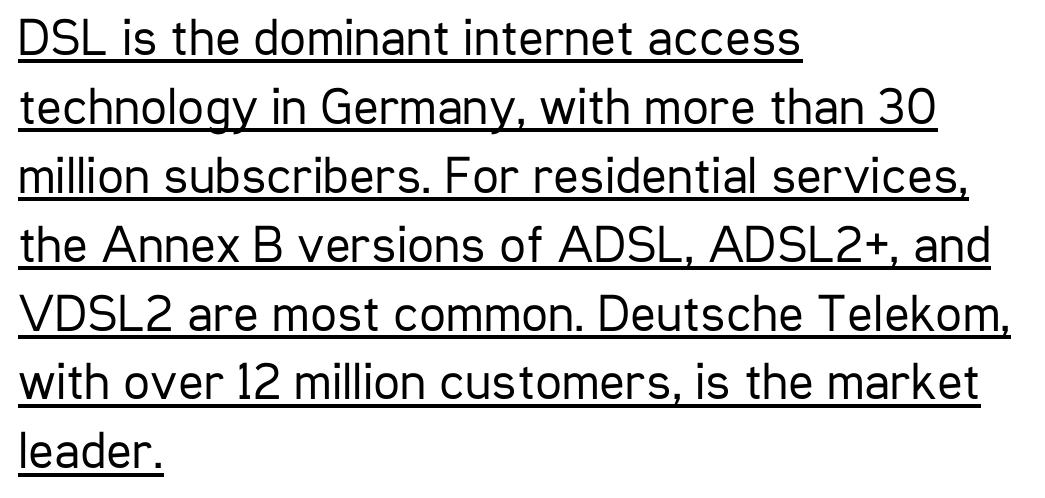
Q: Is the text bold? A: No.
Q: Is the text italic (slanted)? A: No, it is upright.
Q: Is the typeface a serif or a sans-serif typeface? A: Sans-serif.
Q: Is the text underlined? A: Yes.
Q: How is the paragraph aligned? A: Left-aligned.
Q: Is the spacing between letters normal or unusually wide? A: Normal.
Q: Is the spacing between lines tight, normal or loose? A: Normal.
Q: Width (condensed, normal, or wide)? A: Condensed.
Q: Stroke contrast? A: Low.
Q: x-height? A: Medium.
Q: Monospaced? A: No.
